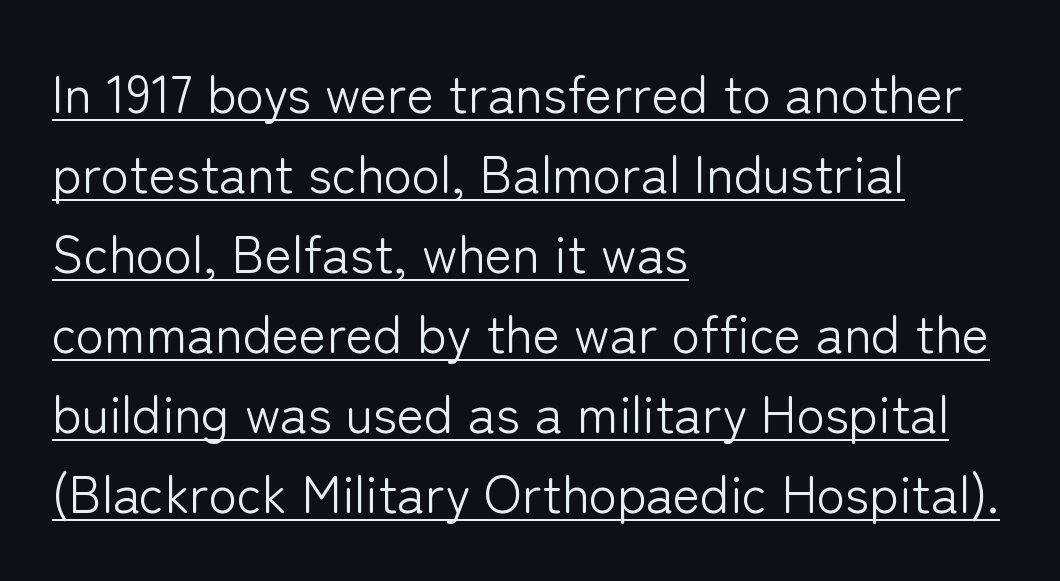
Q: Is the text bold? A: No.
Q: Is the text italic (slanted)? A: No, it is upright.
Q: Is the typeface a serif or a sans-serif typeface? A: Sans-serif.
Q: Is the text underlined? A: Yes.
Q: How is the paragraph aligned? A: Left-aligned.
Q: Is the spacing between letters normal or unusually wide? A: Normal.
Q: Is the spacing between lines tight, normal or loose? A: Normal.
Q: Width (condensed, normal, or wide)? A: Normal.
Q: Stroke contrast? A: Low.
Q: x-height? A: Medium.
Q: Monospaced? A: No.
